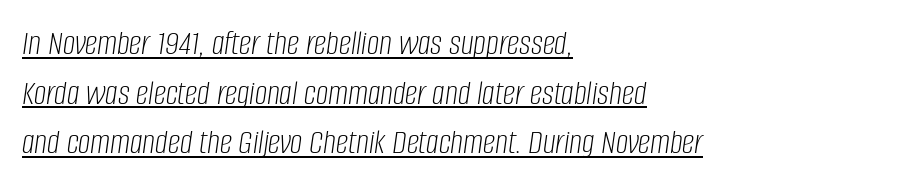
Q: Is the text bold? A: No.
Q: Is the text italic (slanted)? A: Yes, it leans right by about 8 degrees.
Q: Is the text underlined? A: Yes.
Q: How is the paragraph aligned? A: Left-aligned.
Q: Is the spacing between letters normal or unusually wide? A: Normal.
Q: Is the spacing between lines tight, normal or loose? A: Normal.
Q: Width (condensed, normal, or wide)? A: Condensed.
Q: Stroke contrast? A: Low.
Q: x-height? A: Large.
Q: Monospaced? A: No.
